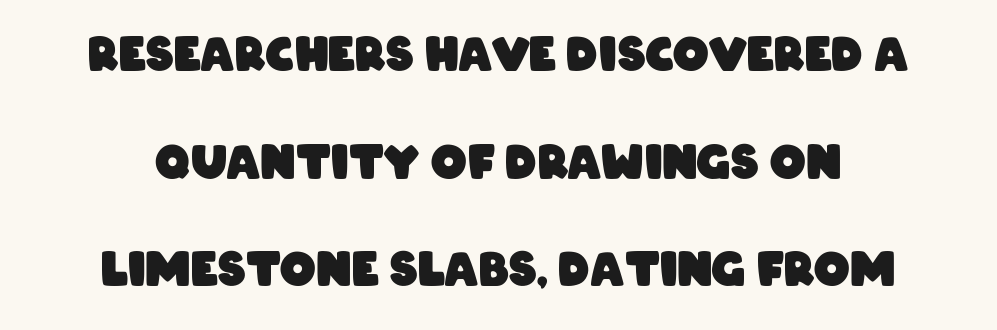
{"serif": "no", "bold": "yes", "weight": "heavy", "width": "condensed", "stroke_contrast": "low", "x_height": "large", "monospaced": "no", "underline": "no", "line_spacing": "loose", "line_spacing_ratio": 2.39, "letter_spacing": "normal", "letter_spacing_em": 0.0, "glyph_px": 45}
